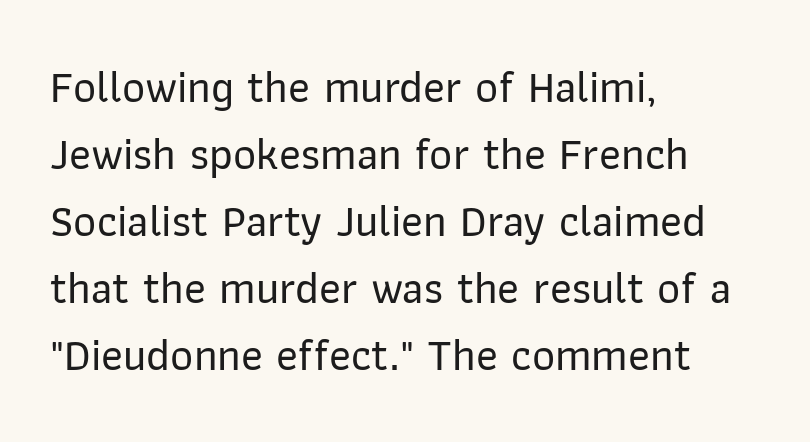
The image shows 45 px sans-serif type, upright; set left-aligned, normal line spacing (1.49x), normal letter spacing, not underlined; low stroke contrast and a medium x-height.
